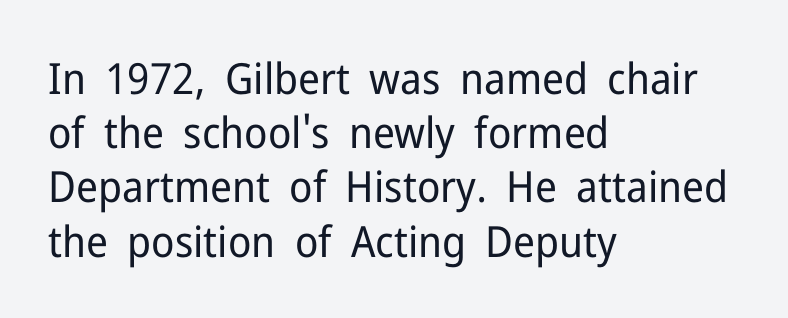
Q: Is the text bold? A: No.
Q: Is the text italic (slanted)? A: No, it is upright.
Q: Is the typeface a serif or a sans-serif typeface? A: Sans-serif.
Q: Is the text underlined? A: No.
Q: How is the paragraph aligned? A: Left-aligned.
Q: Is the spacing between letters normal or unusually wide? A: Normal.
Q: Is the spacing between lines tight, normal or loose? A: Normal.
Q: Width (condensed, normal, or wide)? A: Normal.
Q: Stroke contrast? A: Low.
Q: x-height? A: Medium.
Q: Monospaced? A: No.
